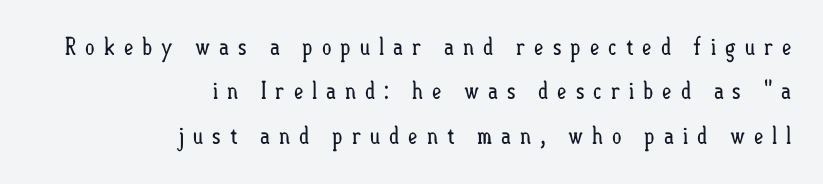
Bold? No — there's no thickening of the strokes. If you drew a ruler down the right edge, every line would touch it. If you drew a line through each stem, it would be perfectly vertical. You could only call the tracking loose — the letters float apart.
